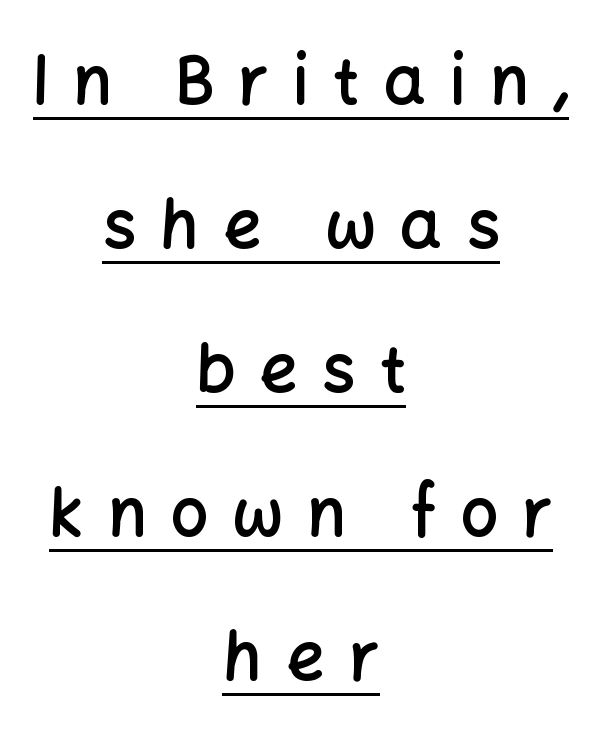
{"serif": "no", "italic": "no", "bold": "semi", "weight": "semibold", "width": "normal", "stroke_contrast": "low", "x_height": "medium", "monospaced": "no", "underline": "yes", "align": "center", "line_spacing": "loose", "line_spacing_ratio": 2.18, "letter_spacing": "wide", "letter_spacing_em": 0.37, "glyph_px": 66}
